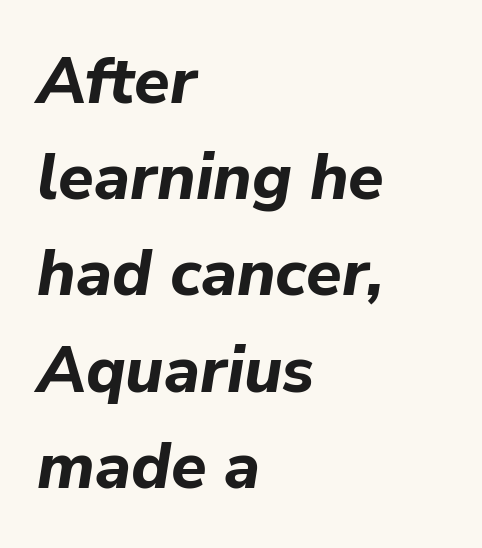
Q: Is the text bold? A: Yes.
Q: Is the text italic (slanted)? A: Yes, it leans right by about 9 degrees.
Q: Is the text underlined? A: No.
Q: How is the paragraph aligned? A: Left-aligned.
Q: Is the spacing between letters normal or unusually wide? A: Normal.
Q: Is the spacing between lines tight, normal or loose? A: Normal.
Q: Width (condensed, normal, or wide)? A: Normal.
Q: Stroke contrast? A: Low.
Q: x-height? A: Medium.
Q: Monospaced? A: No.
